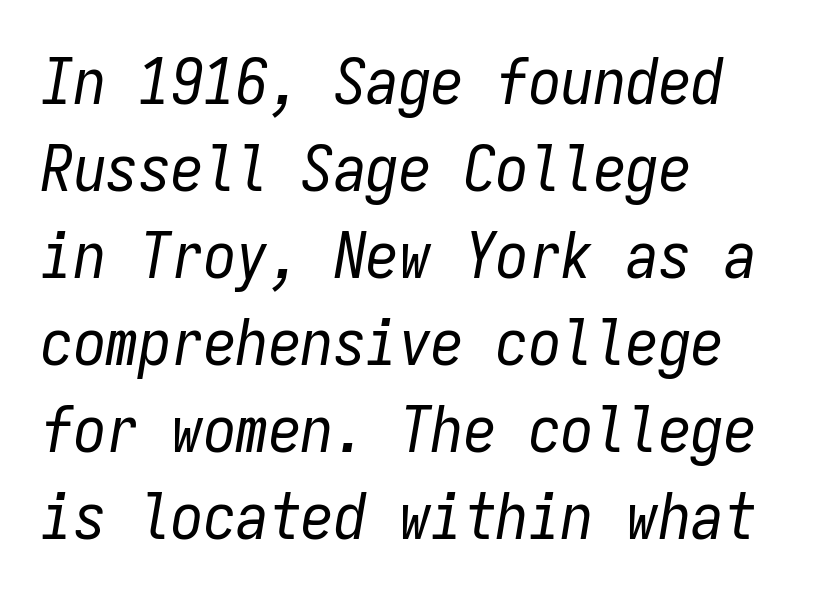
The image shows 65 px regular-weight, condensed type, italic (leaning right), monospaced; set left-aligned, normal line spacing (1.34x), normal letter spacing, not underlined; low stroke contrast and a medium x-height.
